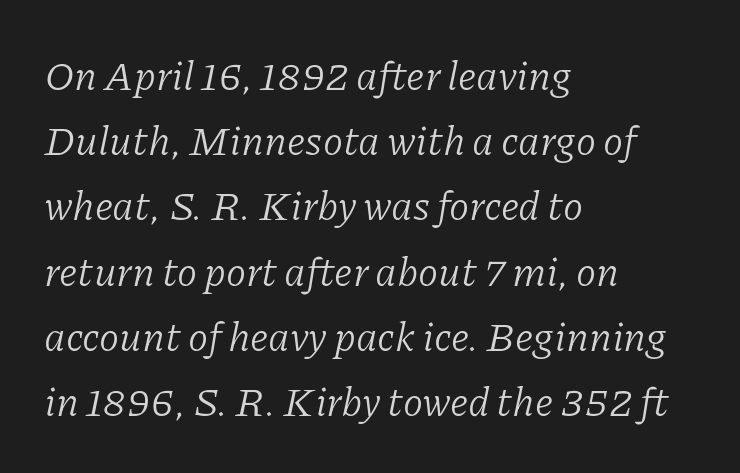
{"serif": "yes", "italic": "yes", "lean": "right", "slant_degrees": 11, "bold": "no", "weight": "light", "width": "normal", "stroke_contrast": "low", "x_height": "medium", "monospaced": "no", "underline": "no", "align": "left", "line_spacing": "normal", "line_spacing_ratio": 1.59, "letter_spacing": "normal", "letter_spacing_em": 0.0, "glyph_px": 41}
